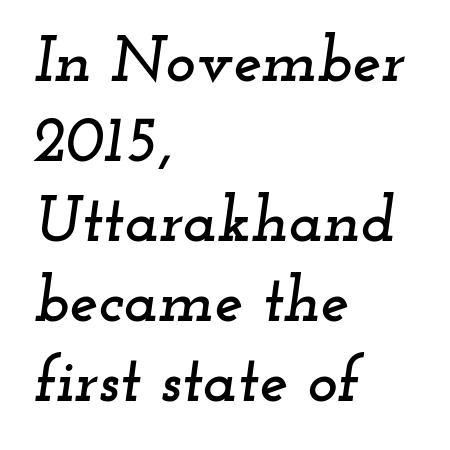
Stroke terminals: seriffed. Visually the block forms a straight wall on the left and a jagged coastline on the right. Would a proofreader flag this as italicized? Yes. Decoration check: the copy has no underline. There is no visible air inserted between adjacent glyphs.
